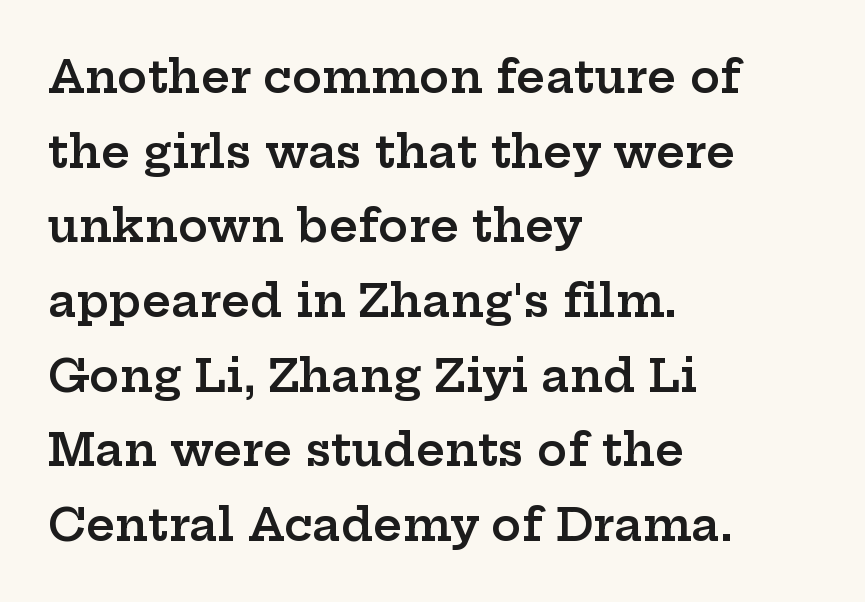
{"serif": "yes", "italic": "no", "bold": "semi", "weight": "semibold", "width": "wide", "stroke_contrast": "low", "x_height": "medium", "monospaced": "no", "underline": "no", "align": "left", "line_spacing": "normal", "line_spacing_ratio": 1.66, "letter_spacing": "normal", "letter_spacing_em": 0.0, "glyph_px": 45}
